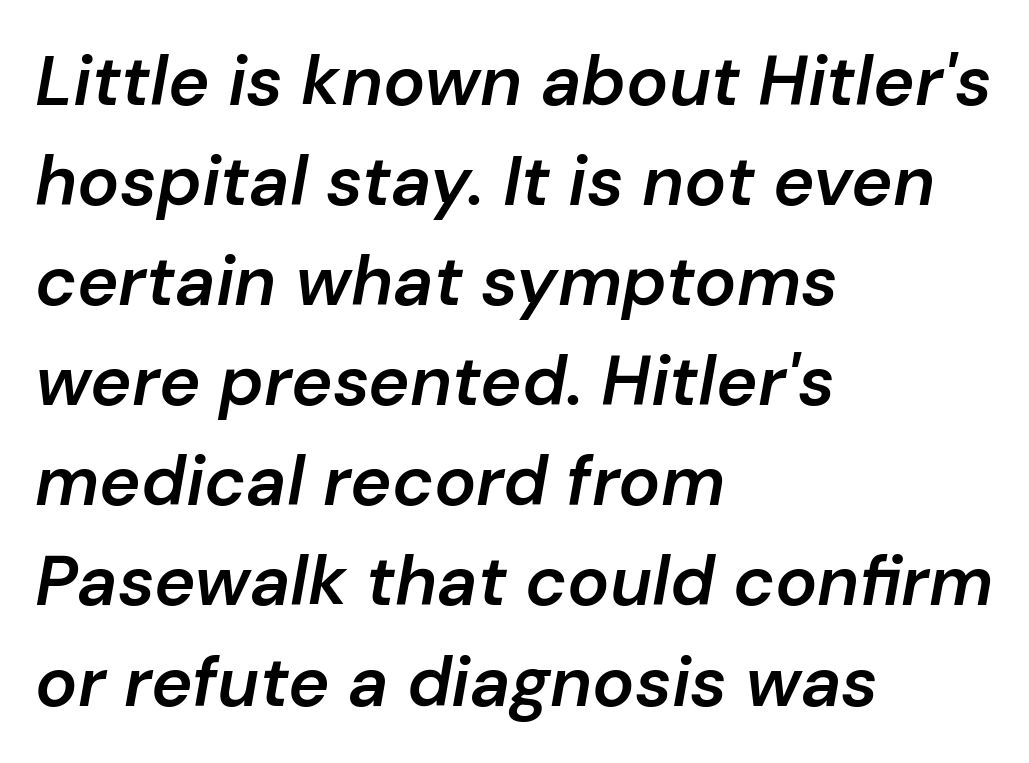
{"italic": "yes", "lean": "right", "slant_degrees": 10, "bold": "semi", "weight": "semibold", "width": "normal", "stroke_contrast": "low", "x_height": "medium", "monospaced": "no", "underline": "no", "align": "left", "line_spacing": "normal", "line_spacing_ratio": 1.43, "letter_spacing": "normal", "letter_spacing_em": 0.0, "glyph_px": 70}
